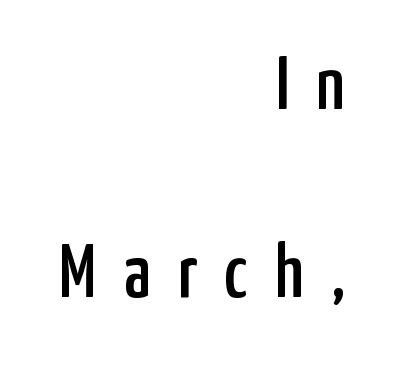
{"serif": "no", "italic": "no", "width": "condensed", "stroke_contrast": "low", "x_height": "medium", "monospaced": "no", "underline": "no", "align": "right", "line_spacing": "loose", "line_spacing_ratio": 2.44, "letter_spacing": "wide", "letter_spacing_em": 0.35, "glyph_px": 77}
